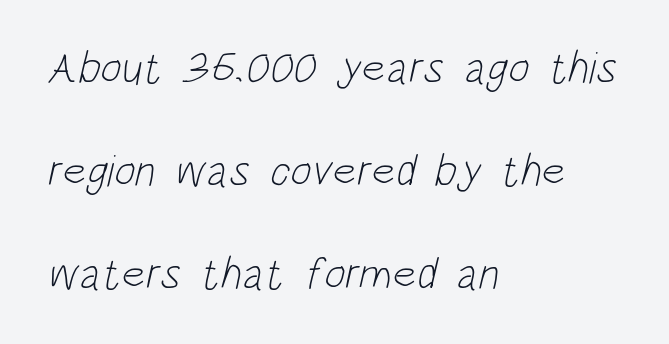
Q: Is the text bold? A: No.
Q: Is the typeface a serif or a sans-serif typeface? A: Sans-serif.
Q: Is the text underlined? A: No.
Q: How is the paragraph aligned? A: Left-aligned.
Q: Is the spacing between letters normal or unusually wide? A: Normal.
Q: Is the spacing between lines tight, normal or loose? A: Loose.
Q: Width (condensed, normal, or wide)? A: Condensed.
Q: Stroke contrast? A: Low.
Q: x-height? A: Large.
Q: Monospaced? A: No.
